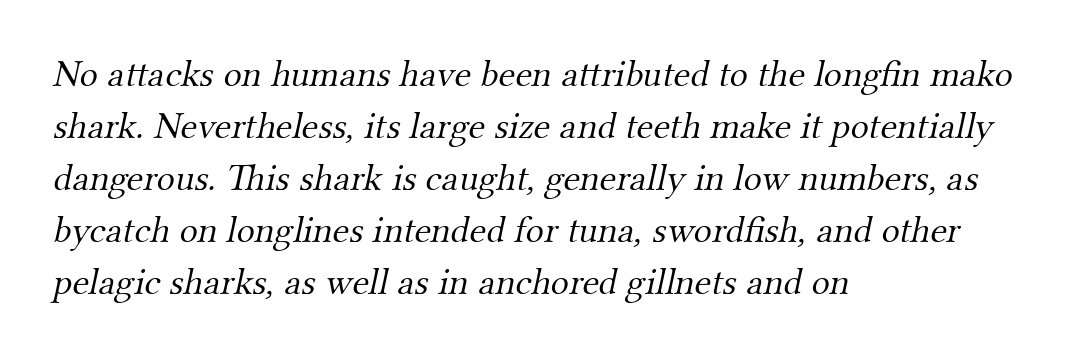
The image shows 38 px light serif type; set left-aligned, normal line spacing (1.37x), normal letter spacing, not underlined; medium stroke contrast and a small x-height.
